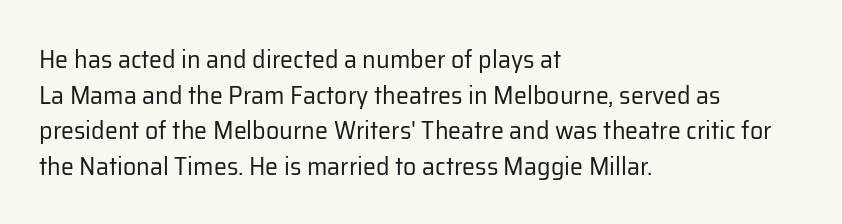
Q: Is the text bold? A: No.
Q: Is the text italic (slanted)? A: No, it is upright.
Q: Is the text underlined? A: No.
Q: How is the paragraph aligned? A: Left-aligned.
Q: Is the spacing between letters normal or unusually wide? A: Normal.
Q: Is the spacing between lines tight, normal or loose? A: Normal.
